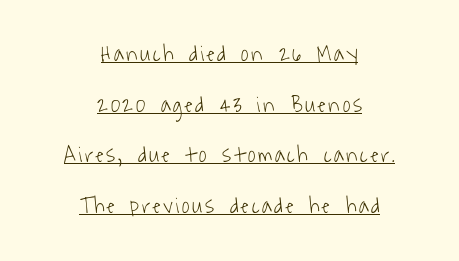
The image shows 23 px text type; set centered, loose line spacing (2.2x), underlined.
